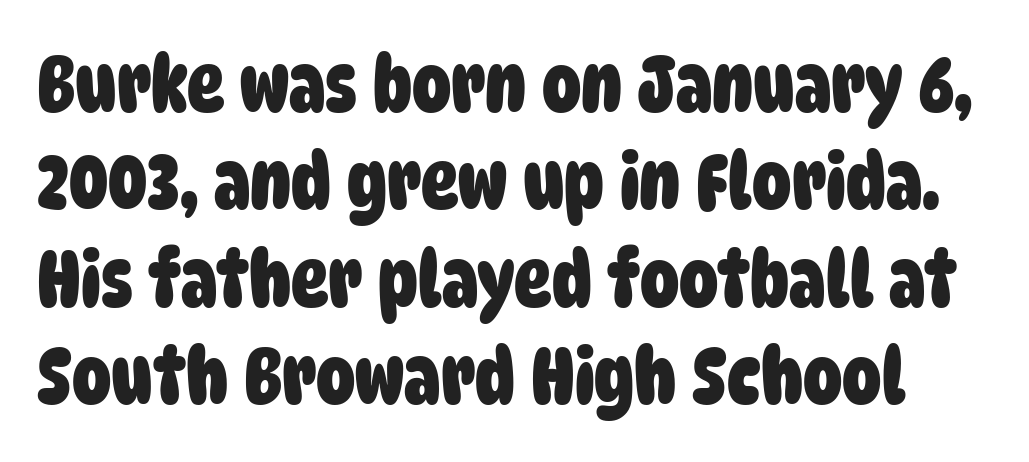
Q: Is the text bold? A: Yes.
Q: Is the typeface a serif or a sans-serif typeface? A: Sans-serif.
Q: Is the text underlined? A: No.
Q: Is the spacing between letters normal or unusually wide? A: Normal.
Q: Is the spacing between lines tight, normal or loose? A: Normal.
Q: Width (condensed, normal, or wide)? A: Condensed.
Q: Stroke contrast? A: Low.
Q: x-height? A: Large.
Q: Monospaced? A: No.
